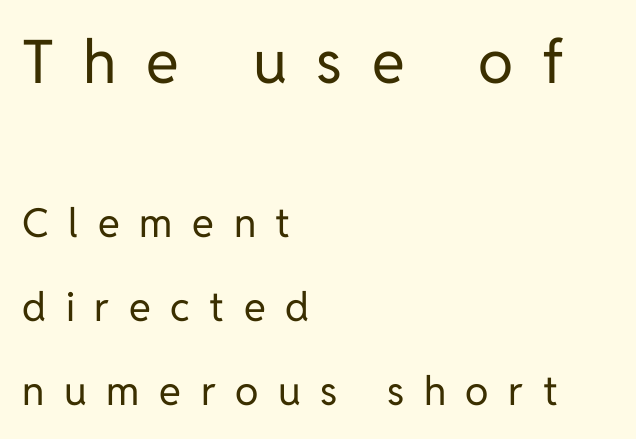
The image shows 60 px regular-weight sans-serif type, upright; set left-aligned, loose line spacing (2.1x), unusually wide letter spacing (+0.49 em), not underlined; the first (top) block is 1.5x larger; low stroke contrast and a medium x-height.
